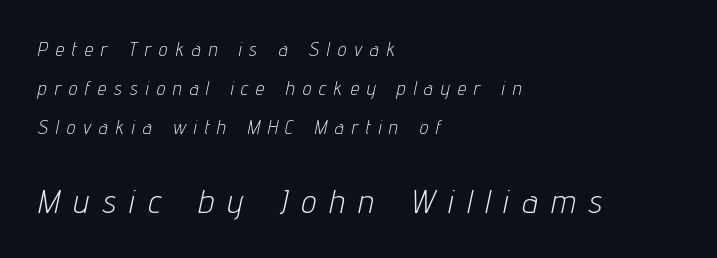
Stroke thickness stays within the range of a standard reading face or lighter. Each letter keeps its own natural width here, so spacing adapts to shape. Just letters on the line, the space beneath them empty. Yep, that's italic — everything's leaning. Spacing between characters has been opened up far beyond the box default. The text block is weighted toward the left margin, trailing off unevenly rightward.
